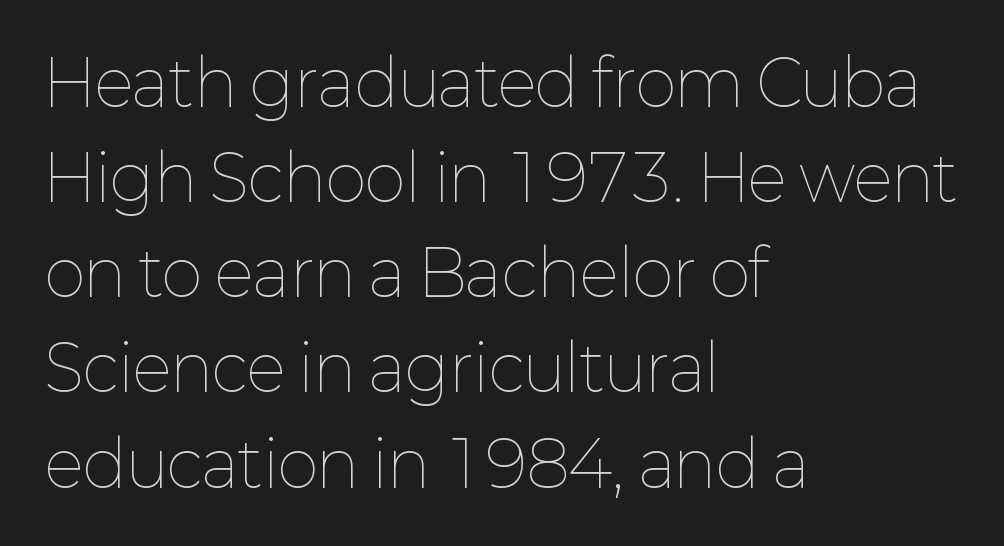
The image shows 63 px thin type, upright; set left-aligned, normal line spacing (1.51x), normal letter spacing, not underlined; low stroke contrast and a medium x-height.
